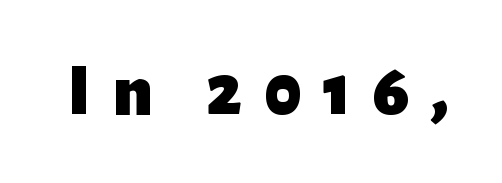
Loose tracking; the words dissolve into strings of separated letters. Note: no serifs on the glyphs. Do the characters align in a grid? No, the font is proportional. Letters rest on an invisible, unmarked baseline. Each glyph is drawn with heavy, bold strokes. Style check: upright.
